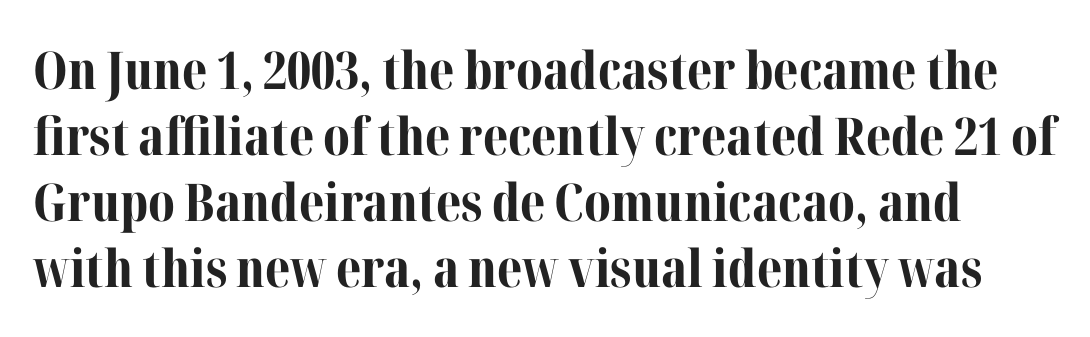
Q: Is the text bold? A: Yes.
Q: Is the text italic (slanted)? A: No, it is upright.
Q: Is the typeface a serif or a sans-serif typeface? A: Serif.
Q: Is the text underlined? A: No.
Q: Is the spacing between letters normal or unusually wide? A: Normal.
Q: Is the spacing between lines tight, normal or loose? A: Normal.
Q: Width (condensed, normal, or wide)? A: Normal.
Q: Stroke contrast? A: Medium.
Q: x-height? A: Medium.
Q: Monospaced? A: No.
